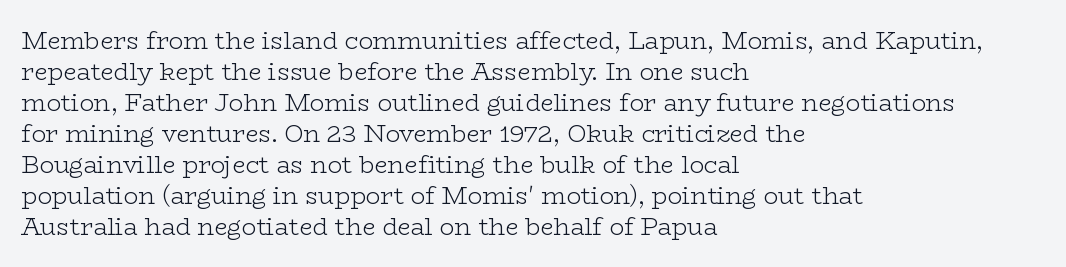
Q: Is the text bold? A: No.
Q: Is the text italic (slanted)? A: No, it is upright.
Q: Is the text underlined? A: No.
Q: How is the paragraph aligned? A: Left-aligned.
Q: Is the spacing between letters normal or unusually wide? A: Normal.
Q: Is the spacing between lines tight, normal or loose? A: Normal.
